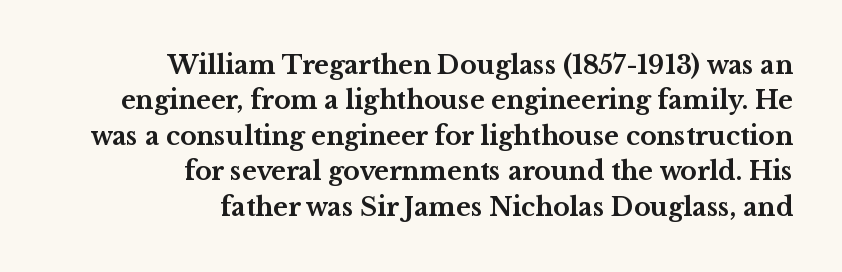
{"italic": "no", "bold": "yes", "underline": "no", "align": "right", "line_spacing": "normal", "line_spacing_ratio": 1.42, "letter_spacing": "normal", "letter_spacing_em": 0.0, "glyph_px": 25}
